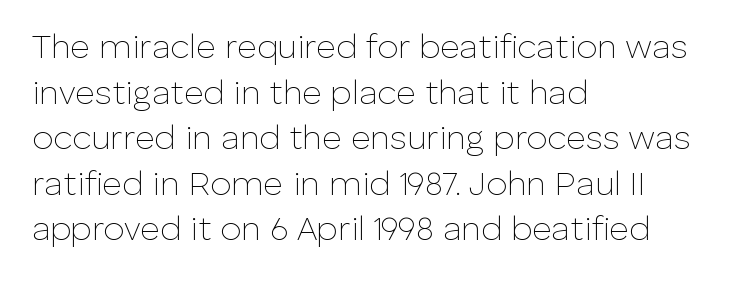
The image shows 34 px thin sans-serif type, upright; set left-aligned, normal line spacing (1.34x), normal letter spacing, not underlined; low stroke contrast and a medium x-height.
